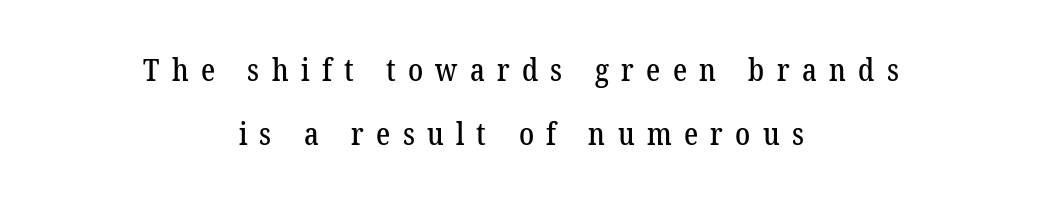
Q: Is the typeface a serif or a sans-serif typeface? A: Serif.
Q: Is the text underlined? A: No.
Q: How is the paragraph aligned? A: Centered.
Q: Is the spacing between letters normal or unusually wide? A: Unusually wide.
Q: Is the spacing between lines tight, normal or loose? A: Loose.
Q: Width (condensed, normal, or wide)? A: Normal.
Q: Stroke contrast? A: Low.
Q: x-height? A: Medium.
Q: Monospaced? A: No.
